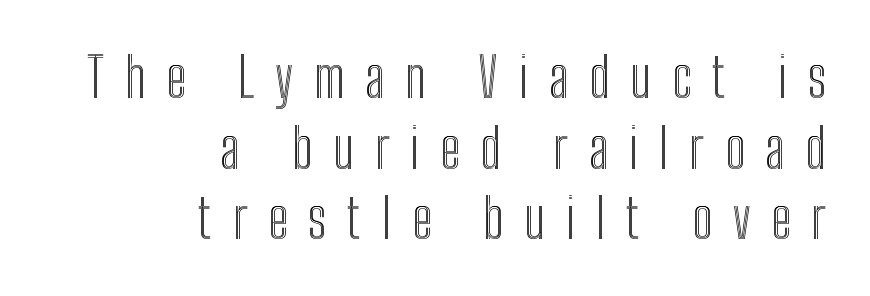
The image shows 54 px condensed type, upright; set right-aligned, normal line spacing (1.31x), unusually wide letter spacing (+0.38 em), not underlined; a medium x-height.
